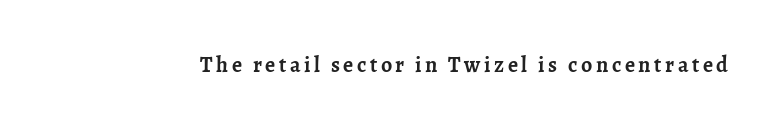
The image shows 22 px bold type, upright; set not underlined.
